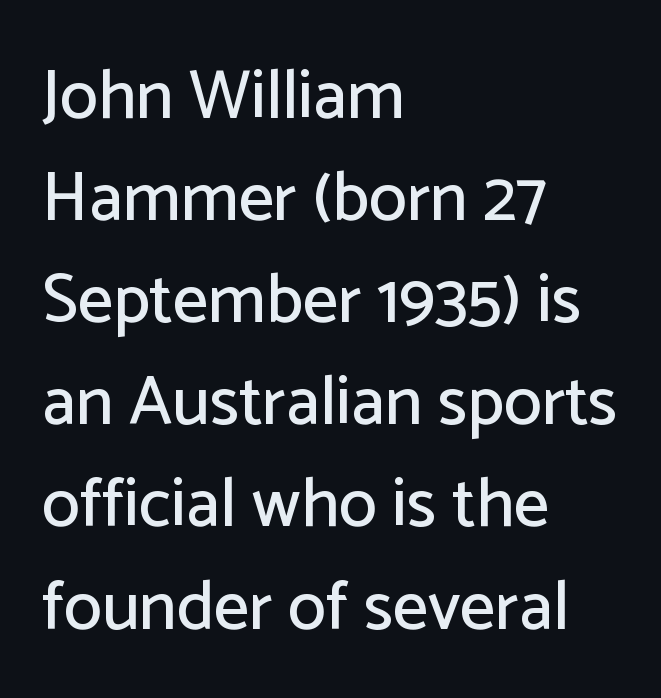
The face used here is rendered with its standard letterfit. Does the lettering tilt? It doesn't — this is upright. Nothing sits at the stroke ends, so this counts as sans-serif. These lines are rendered in a variable-pitch font. Any mark beneath the type? The region is blank. Does the copy run flush right? No — it runs flush left.
